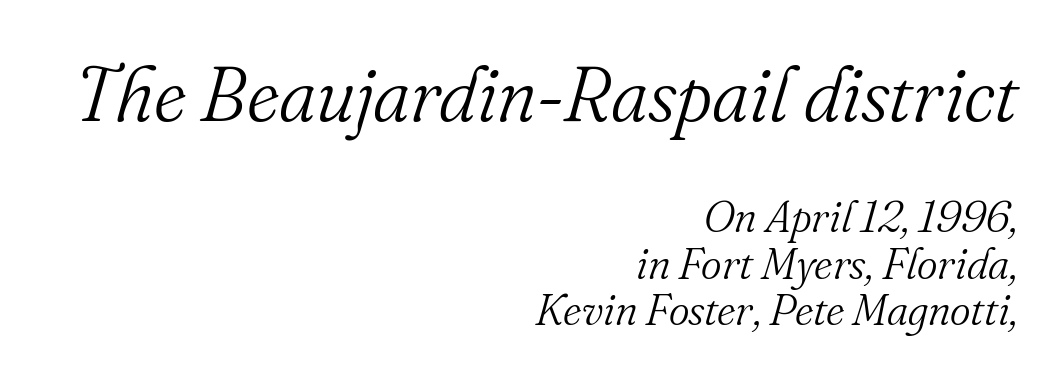
The image shows 77 px light serif type, italic (leaning right); set right-aligned, tight line spacing (1.06x), normal letter spacing, not underlined; the first (top) block is 1.75x larger; medium stroke contrast and a small x-height.
